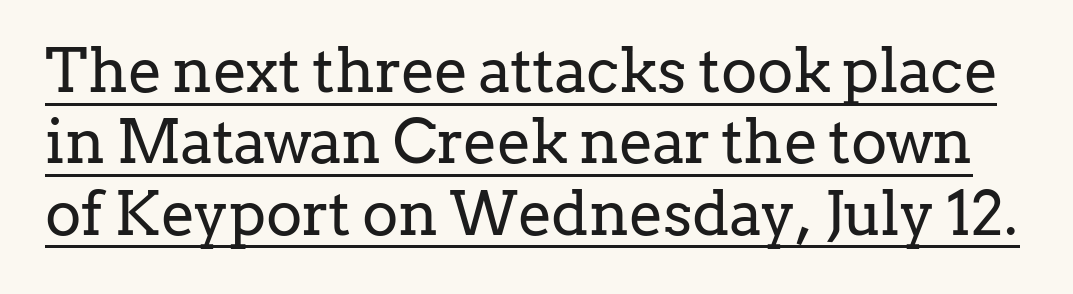
Q: Is the text bold? A: No.
Q: Is the text italic (slanted)? A: No, it is upright.
Q: Is the typeface a serif or a sans-serif typeface? A: Serif.
Q: Is the text underlined? A: Yes.
Q: Is the spacing between letters normal or unusually wide? A: Normal.
Q: Width (condensed, normal, or wide)? A: Normal.
Q: Stroke contrast? A: Low.
Q: x-height? A: Medium.
Q: Monospaced? A: No.
